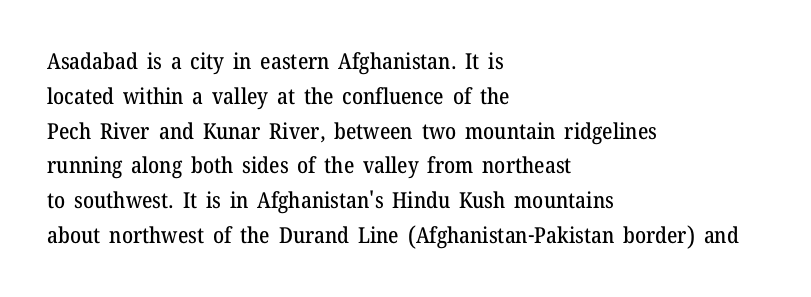
The letters stand straight up with perfectly vertical stems. The strip under each line holds only bare page. Each new line begins a customary step beneath the previous one. Inter-character spacing is left at the font's built-in metrics. The paragraph shown leans on its left margin.
